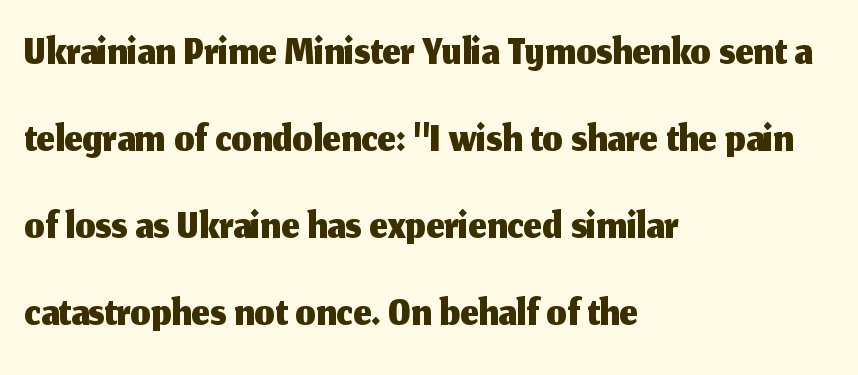
Q: Is the text italic (slanted)? A: No, it is upright.
Q: Is the typeface a serif or a sans-serif typeface? A: Sans-serif.
Q: Is the text underlined? A: No.
Q: How is the paragraph aligned? A: Left-aligned.
Q: Is the spacing between letters normal or unusually wide? A: Normal.
Q: Is the spacing between lines tight, normal or loose? A: Normal.
Q: Width (condensed, normal, or wide)? A: Normal.
Q: Stroke contrast? A: Medium.
Q: x-height? A: Medium.
Q: Monospaced? A: No.
